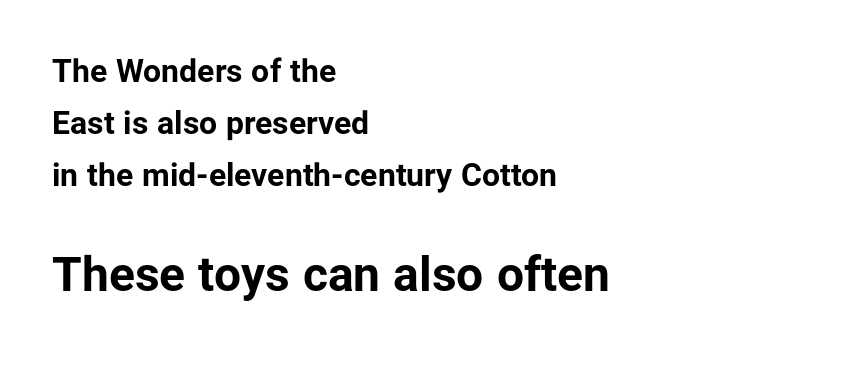
The emphasis by scale lands on block number two, below. This sample has the flowing, uneven cadence of proportional lettering. Thick stems and heavy bowls — unmistakably bold. Leading: standard.
